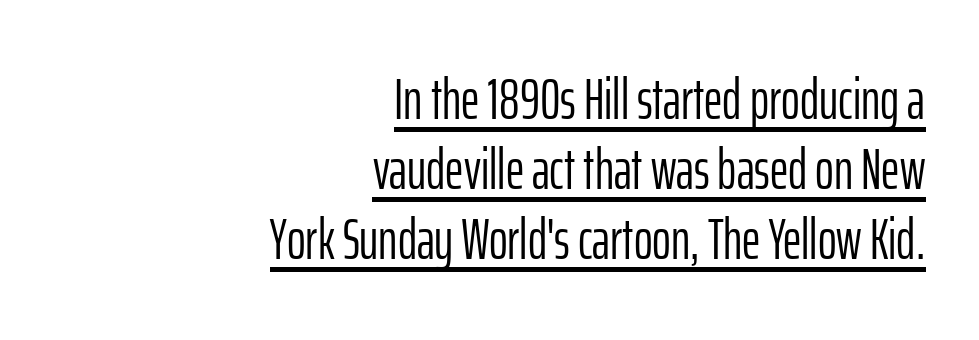
The image shows 57 px light, condensed sans-serif type, upright; set right-aligned, line spacing 1.23x, normal letter spacing, underlined; low stroke contrast and a medium x-height.
